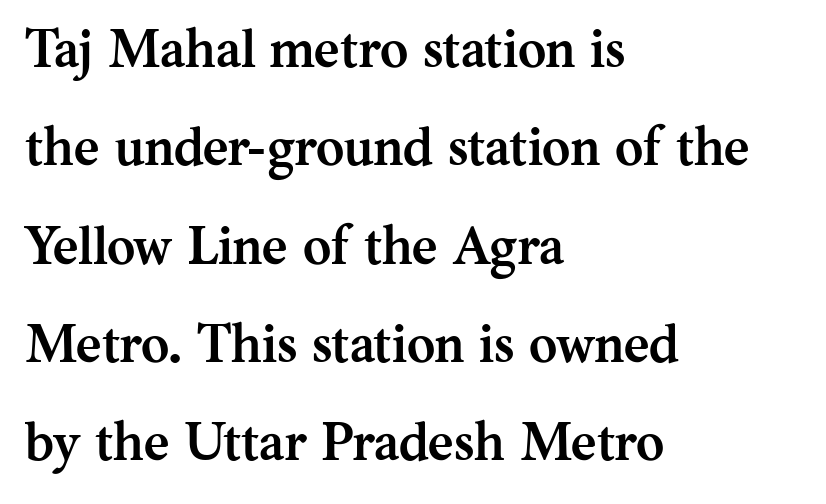
{"serif": "yes", "italic": "no", "bold": "yes", "weight": "semibold", "width": "normal", "stroke_contrast": "medium", "x_height": "medium", "monospaced": "no", "underline": "no", "align": "left", "line_spacing_ratio": 1.82, "letter_spacing": "normal", "letter_spacing_em": 0.0, "glyph_px": 54}
